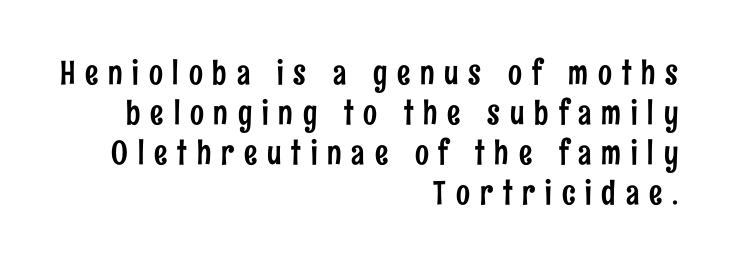
{"serif": "no", "italic": "no", "width": "condensed", "stroke_contrast": "low", "x_height": "medium", "monospaced": "no", "underline": "no", "align": "right", "line_spacing_ratio": 1.21, "letter_spacing": "wide", "letter_spacing_em": 0.3, "glyph_px": 33}
